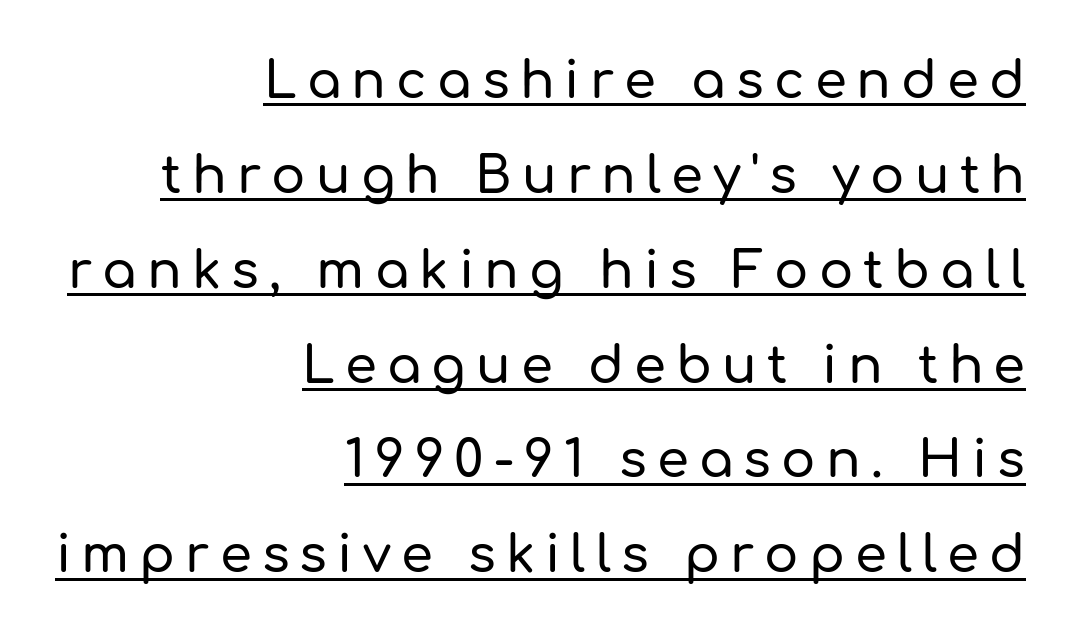
The image shows 51 px sans-serif type, upright; set right-aligned, line spacing 1.86x, unusually wide letter spacing (+0.2 em), underlined; low stroke contrast and a medium x-height.
